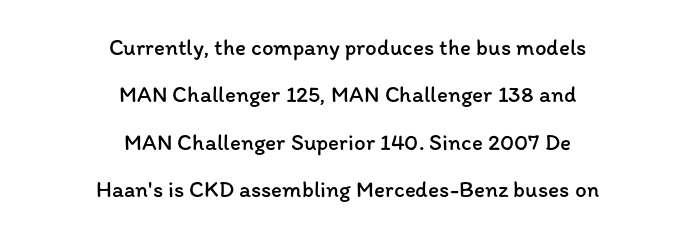
{"italic": "no", "bold": "no", "underline": "no", "align": "center", "line_spacing": "loose", "line_spacing_ratio": 2.06, "letter_spacing": "normal", "letter_spacing_em": 0.0, "glyph_px": 23}
